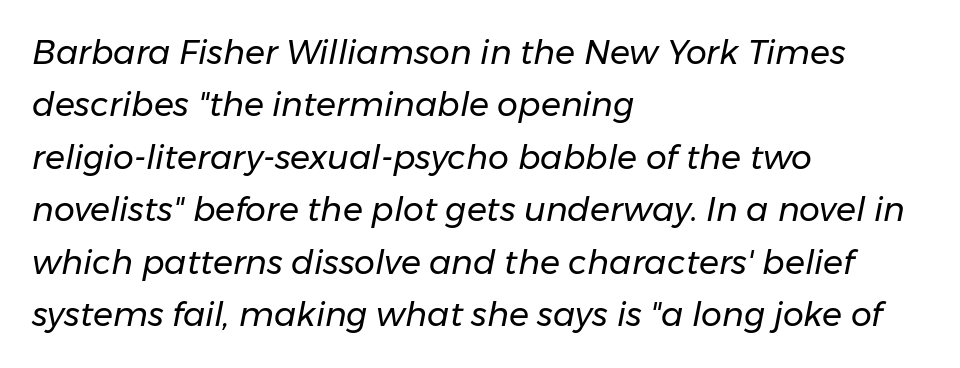
The image shows 33 px regular-weight type, italic (leaning right); set left-aligned, normal line spacing (1.59x), normal letter spacing, not underlined; low stroke contrast and a medium x-height.
